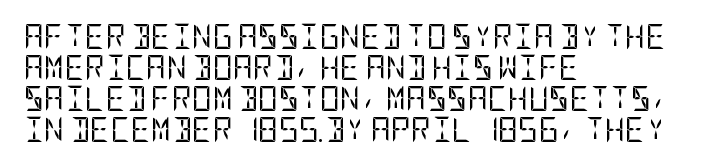
Q: Is the text bold? A: No.
Q: Is the text italic (slanted)? A: No, it is upright.
Q: Is the text underlined? A: No.
Q: How is the paragraph aligned? A: Left-aligned.
Q: Is the spacing between letters normal or unusually wide? A: Normal.
